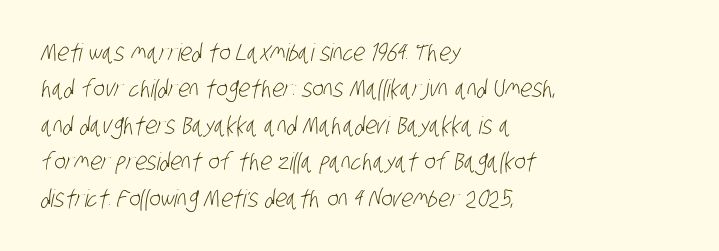
{"bold": "no", "underline": "no", "align": "left", "line_spacing": "normal", "line_spacing_ratio": 1.52, "letter_spacing": "normal", "letter_spacing_em": 0.0, "glyph_px": 24}
